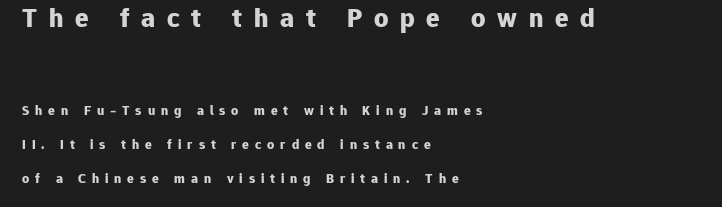
{"serif": "no", "italic": "no", "bold": "yes", "weight": "bold", "width": "normal", "stroke_contrast": "low", "x_height": "medium", "monospaced": "no", "underline": "no", "align": "left", "line_spacing": "loose", "line_spacing_ratio": 2.43, "letter_spacing": "wide", "letter_spacing_em": 0.42, "larger_block": "first", "size_ratio": 2.0, "glyph_px": 28}
